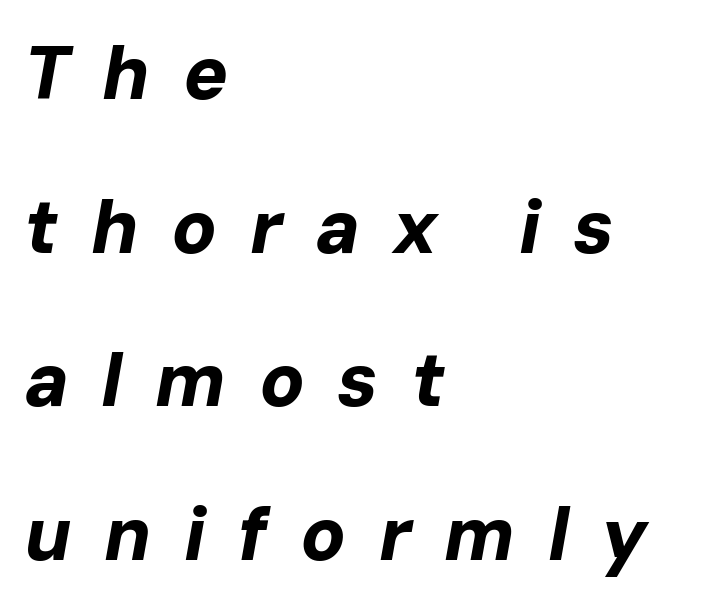
Letter spacing: wide. What weight is shown? A full bold with thick strokes. The letters are slanted; this is an italic face. Anything drawn beneath the words? Only blank space. Reading down the block, your eye returns to a fixed left position each line. Character widths vary here, with narrow letters taking less room than wide ones.
